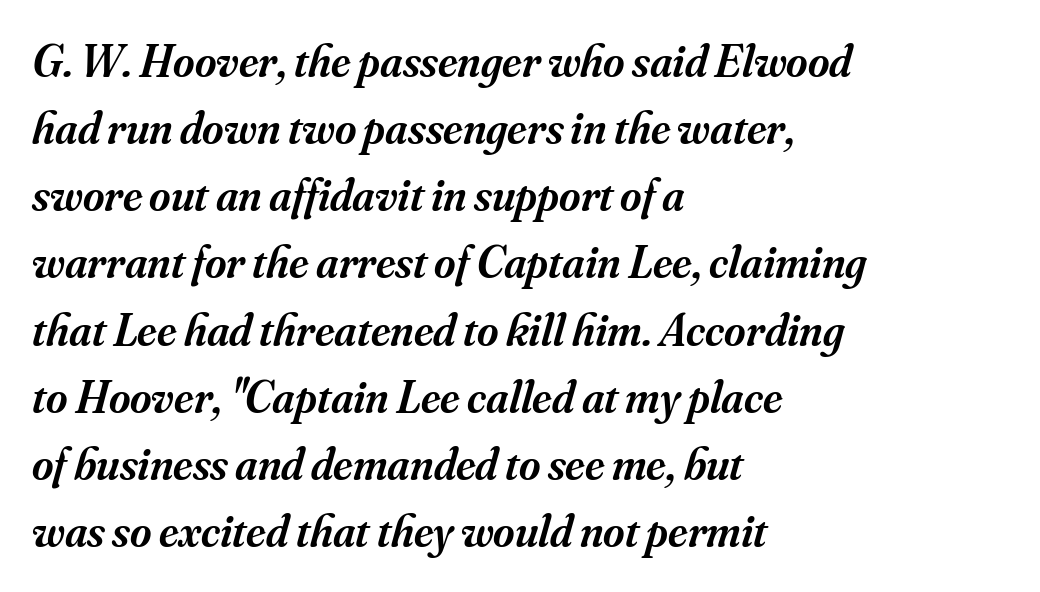
{"serif": "yes", "italic": "yes", "lean": "right", "slant_degrees": 16, "bold": "semi", "weight": "semibold", "width": "normal", "stroke_contrast": "medium", "x_height": "small", "monospaced": "no", "underline": "no", "align": "left", "line_spacing": "normal", "line_spacing_ratio": 1.46, "letter_spacing": "normal", "letter_spacing_em": 0.0, "glyph_px": 46}
